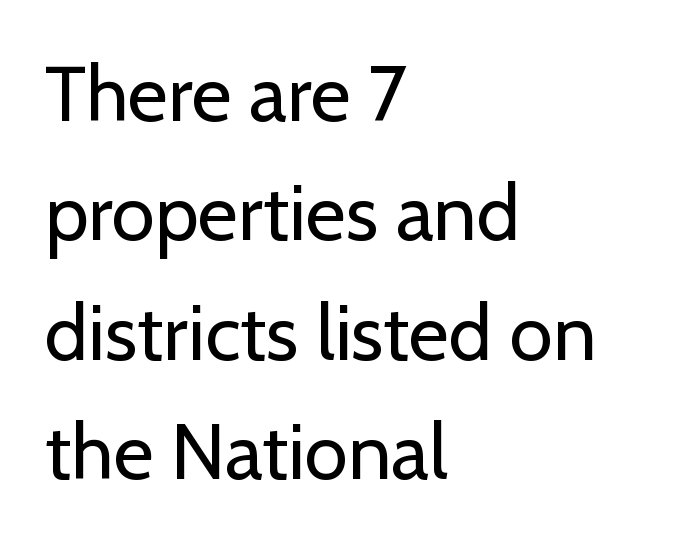
{"serif": "no", "italic": "no", "bold": "no", "weight": "regular", "width": "normal", "stroke_contrast": "low", "x_height": "medium", "monospaced": "no", "underline": "no", "align": "left", "line_spacing": "normal", "line_spacing_ratio": 1.53, "letter_spacing": "normal", "letter_spacing_em": 0.0, "glyph_px": 78}
